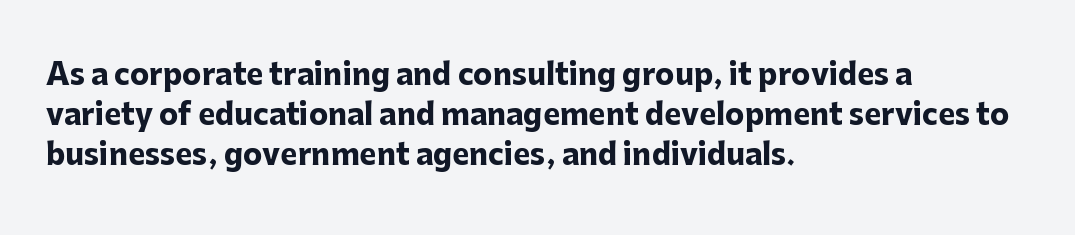
Note the varied advance widths — an 'i' is clearly narrower than an 'm'. Look at the stroke-to-counter ratio: heavy, a bold. Vertical spacing — default. Line beginnings align vertically; line endings do not. Rendered with straight, roman letterforms.
